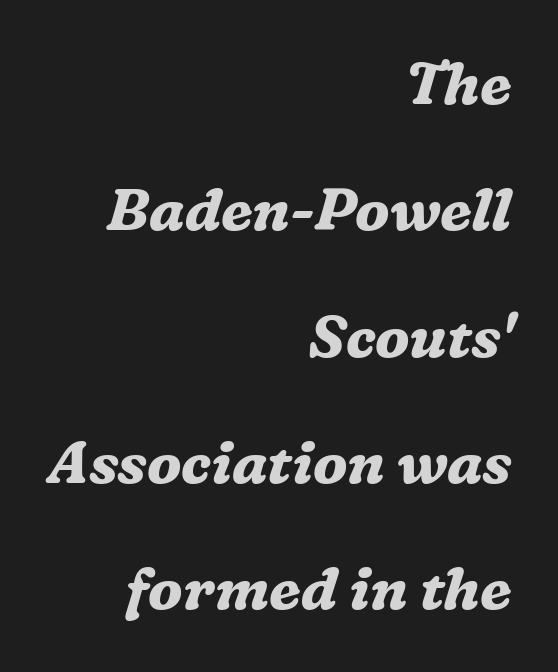
Q: Is the text bold? A: Yes.
Q: Is the text italic (slanted)? A: Yes, it leans right by about 16 degrees.
Q: Is the typeface a serif or a sans-serif typeface? A: Serif.
Q: Is the text underlined? A: No.
Q: How is the paragraph aligned? A: Right-aligned.
Q: Is the spacing between letters normal or unusually wide? A: Normal.
Q: Is the spacing between lines tight, normal or loose? A: Loose.
Q: Width (condensed, normal, or wide)? A: Normal.
Q: Stroke contrast? A: Medium.
Q: x-height? A: Medium.
Q: Monospaced? A: No.
